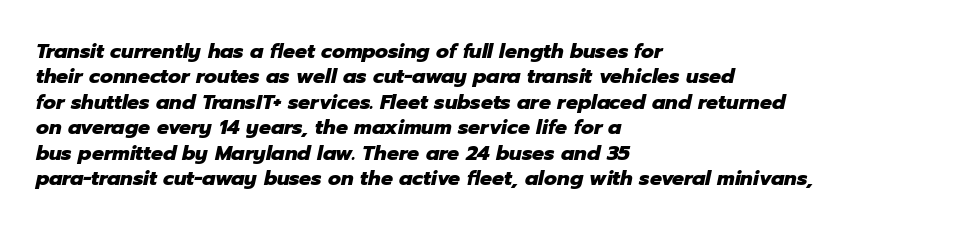
Words appear dense and cohesive because spacing is normal. Caption: bold face, heavy strokes. Quick note: italic. The passage is arranged the way most books set body copy — flush left. Leading matches the norm, producing a regular column.
